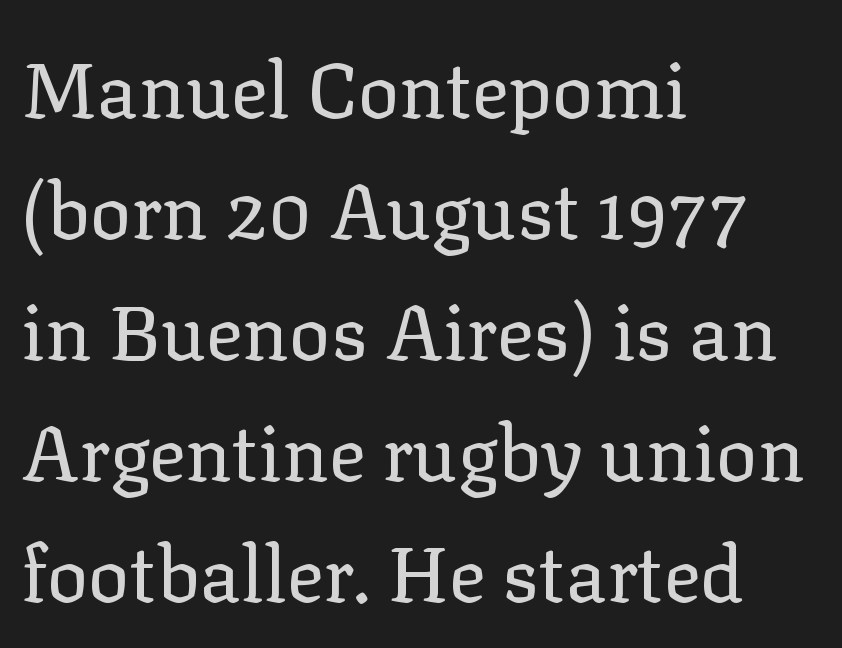
{"serif": "yes", "italic": "no", "bold": "no", "weight": "regular", "width": "normal", "stroke_contrast": "low", "x_height": "medium", "monospaced": "no", "underline": "no", "align": "left", "line_spacing": "normal", "line_spacing_ratio": 1.57, "letter_spacing": "normal", "letter_spacing_em": 0.0, "glyph_px": 77}
